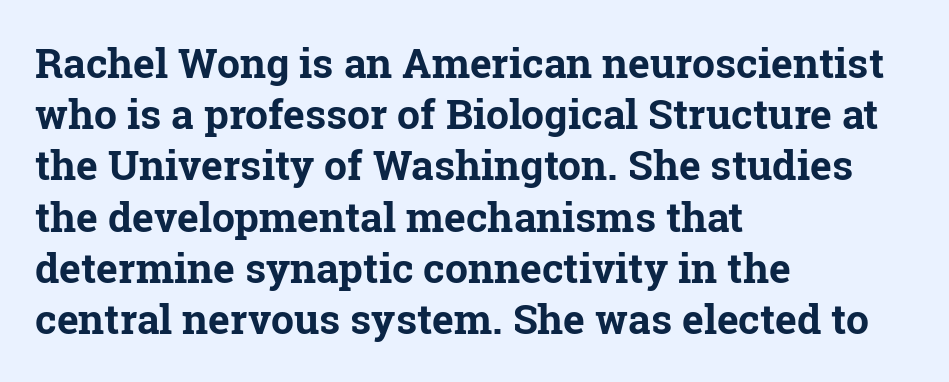
{"serif": "yes", "italic": "no", "bold": "yes", "weight": "bold", "width": "normal", "stroke_contrast": "low", "x_height": "medium", "monospaced": "no", "underline": "no", "align": "left", "line_spacing": "normal", "line_spacing_ratio": 1.25, "letter_spacing": "normal", "letter_spacing_em": 0.0, "glyph_px": 41}
